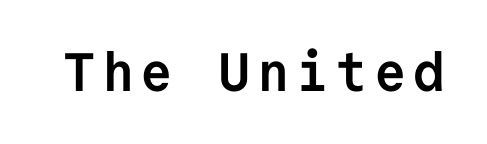
{"serif": "no", "italic": "no", "bold": "yes", "weight": "semibold", "width": "normal", "stroke_contrast": "low", "x_height": "medium", "monospaced": "yes", "underline": "no", "glyph_px": 54}
